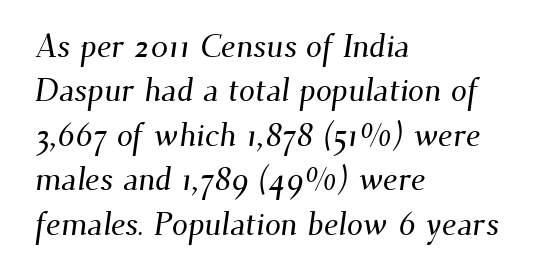
The setting favours the left margin, as ordinary paragraphs usually do. Just letters on the line, the space beneath them empty. This block has exactly the height ordinary leading produces. Between one letter and the next there's only the usual sliver of space.
